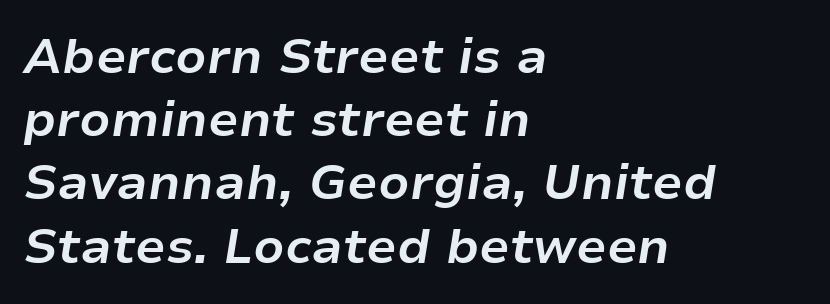
The axis of the letterforms is tilted away from vertical. This sample has the flowing, uneven cadence of proportional lettering. The setting favours the left margin, as ordinary paragraphs usually do. This is heavy type, rendered in bold. Each new line begins a customary step beneath the previous one.
